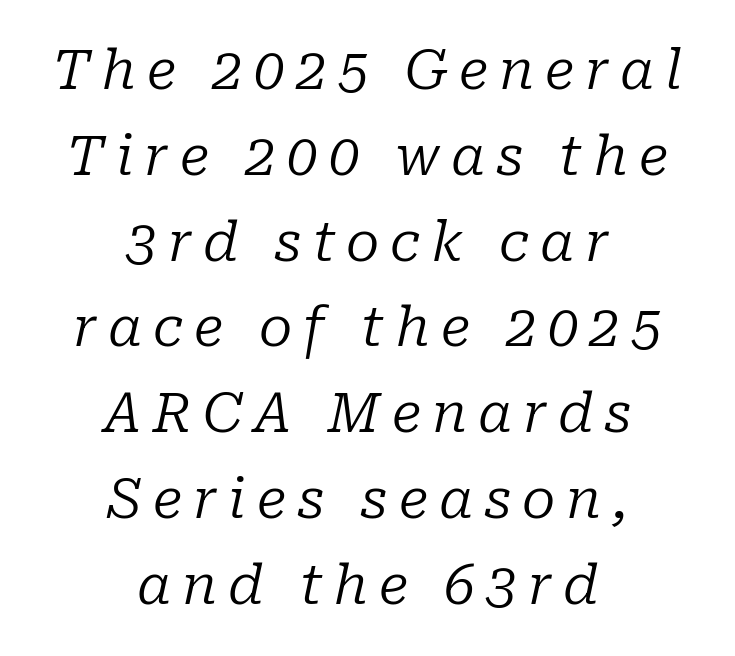
{"serif": "yes", "italic": "yes", "lean": "right", "slant_degrees": 10, "bold": "no", "weight": "regular", "width": "normal", "stroke_contrast": "low", "x_height": "medium", "monospaced": "no", "underline": "no", "align": "center", "line_spacing": "normal", "line_spacing_ratio": 1.56, "letter_spacing": "wide", "letter_spacing_em": 0.2, "glyph_px": 55}
